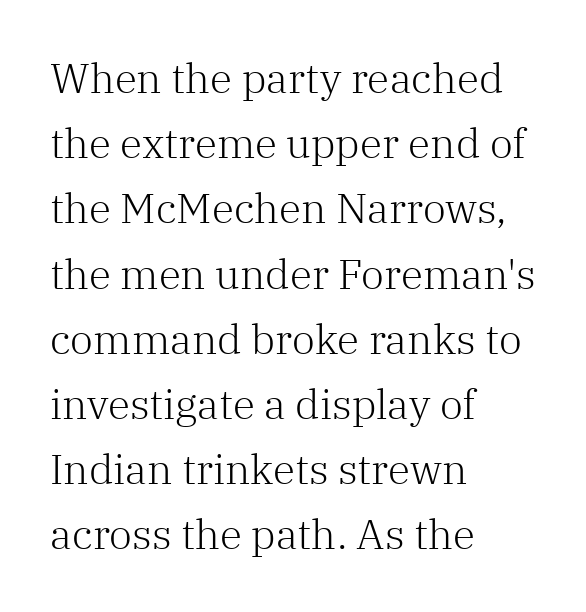
Q: Is the text bold? A: No.
Q: Is the text italic (slanted)? A: No, it is upright.
Q: Is the typeface a serif or a sans-serif typeface? A: Serif.
Q: Is the text underlined? A: No.
Q: How is the paragraph aligned? A: Left-aligned.
Q: Is the spacing between letters normal or unusually wide? A: Normal.
Q: Is the spacing between lines tight, normal or loose? A: Normal.
Q: Width (condensed, normal, or wide)? A: Normal.
Q: Stroke contrast? A: Low.
Q: x-height? A: Medium.
Q: Monospaced? A: No.
